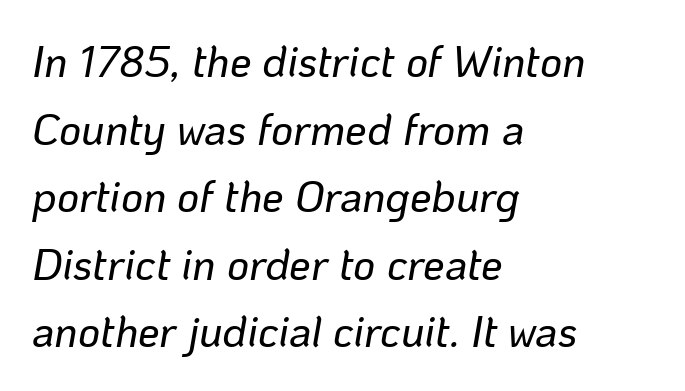
The image shows 43 px text type, italic (leaning right); set left-aligned, normal line spacing (1.57x), normal letter spacing, not underlined; low stroke contrast and a medium x-height.
